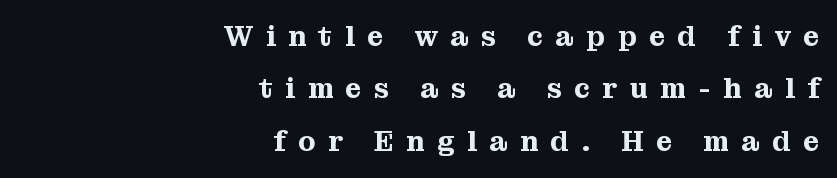
Q: Is the text italic (slanted)? A: No, it is upright.
Q: Is the typeface a serif or a sans-serif typeface? A: Serif.
Q: Is the text underlined? A: No.
Q: How is the paragraph aligned? A: Right-aligned.
Q: Is the spacing between letters normal or unusually wide? A: Unusually wide.
Q: Width (condensed, normal, or wide)? A: Normal.
Q: Stroke contrast? A: Medium.
Q: x-height? A: Medium.
Q: Monospaced? A: No.
